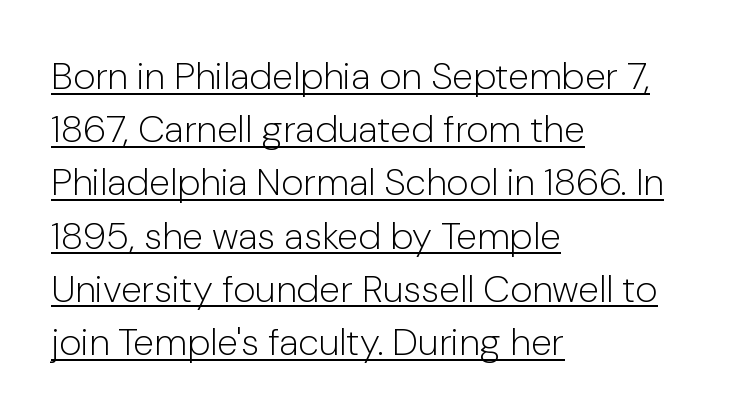
{"serif": "no", "italic": "no", "bold": "no", "weight": "light", "width": "normal", "stroke_contrast": "low", "x_height": "medium", "monospaced": "no", "underline": "yes", "align": "left", "line_spacing": "normal", "line_spacing_ratio": 1.4, "letter_spacing": "normal", "letter_spacing_em": 0.0, "glyph_px": 38}
